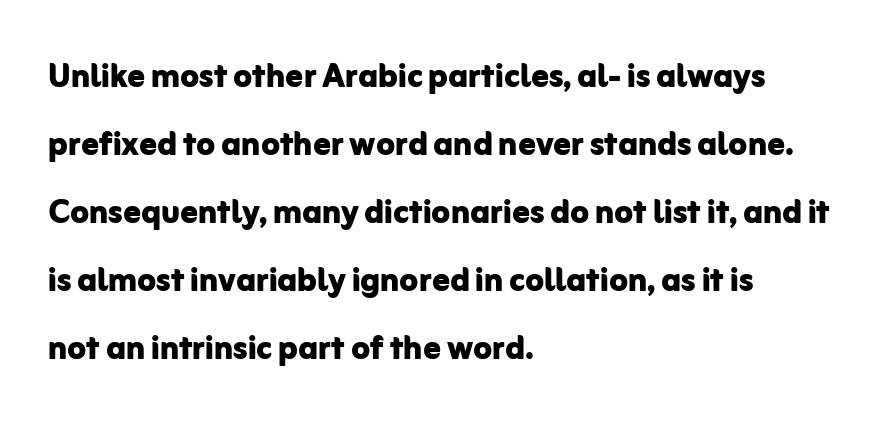
{"serif": "no", "italic": "no", "bold": "yes", "weight": "bold", "width": "normal", "stroke_contrast": "low", "x_height": "medium", "monospaced": "no", "underline": "no", "align": "left", "line_spacing": "normal", "line_spacing_ratio": 1.58, "letter_spacing": "normal", "letter_spacing_em": 0.0, "glyph_px": 43}
